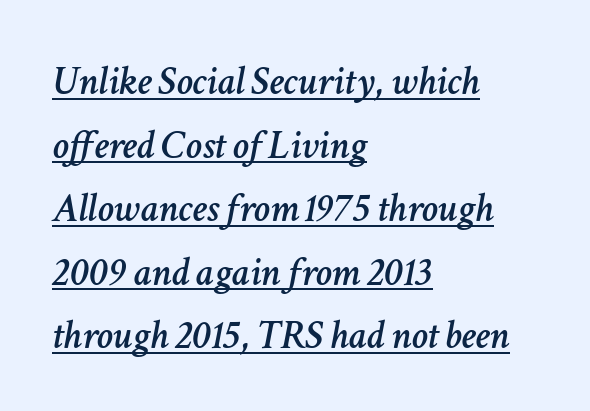
The image shows 41 px text type, italic (leaning right); set left-aligned, normal line spacing (1.55x), normal letter spacing, underlined; low stroke contrast and a medium x-height.
